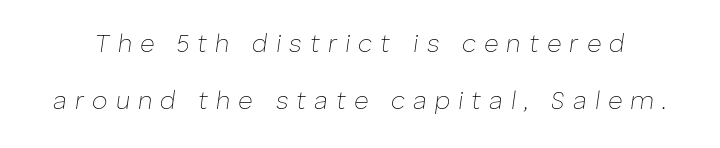
The words here are not underlined. These lines have a slow, spaced-out rhythm from letter to letter. The weight tops out at a normal text grade. Emphasis-style slanted type is in use.
